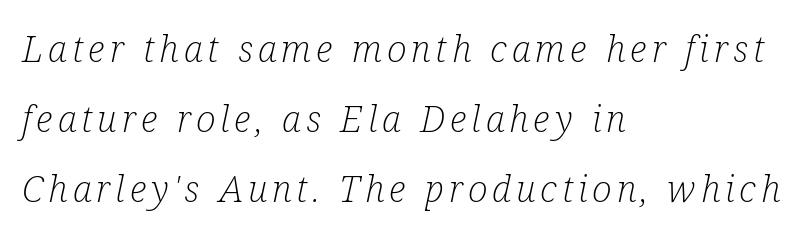
Q: Is the text bold? A: No.
Q: Is the text italic (slanted)? A: Yes, it leans right by about 12 degrees.
Q: Is the typeface a serif or a sans-serif typeface? A: Serif.
Q: Is the text underlined? A: No.
Q: How is the paragraph aligned? A: Left-aligned.
Q: Width (condensed, normal, or wide)? A: Condensed.
Q: Stroke contrast? A: Low.
Q: x-height? A: Medium.
Q: Monospaced? A: No.
